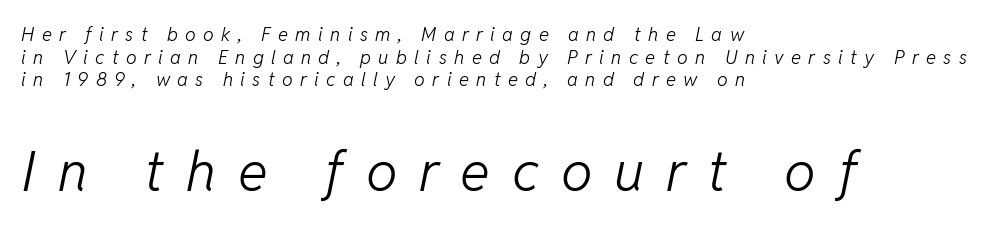
Q: Is the text bold? A: No.
Q: Is the text italic (slanted)? A: Yes, it leans right by about 11 degrees.
Q: Is the text underlined? A: No.
Q: How is the paragraph aligned? A: Left-aligned.
Q: Is the spacing between letters normal or unusually wide? A: Unusually wide.
Q: Which block of text is set in a larger size, the first (top) or the second (bottom)? A: The second (bottom) one.
Q: Width (condensed, normal, or wide)? A: Normal.
Q: Stroke contrast? A: Low.
Q: x-height? A: Medium.
Q: Monospaced? A: No.
